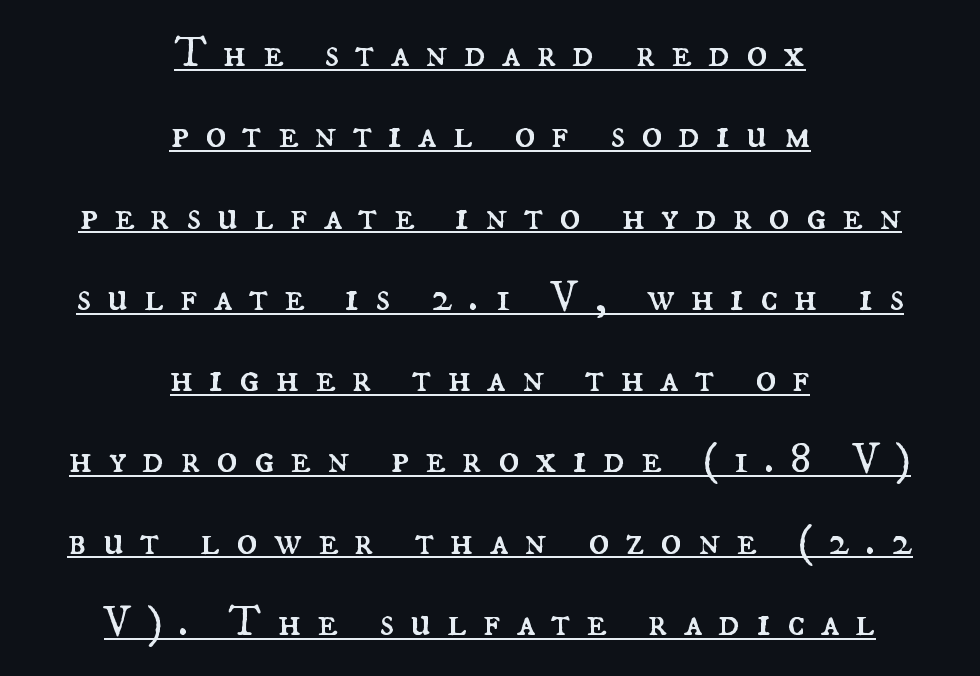
A baseline rule has been typeset under these characters. This rendering widens character spacing well past its baseline value. The rendering positions every line midway between the sides. The rendering uses natural spacing where letterforms have individual widths. The font is comparable to plain body text, perhaps lighter. The typography opts for an upright posture over an oblique one.
